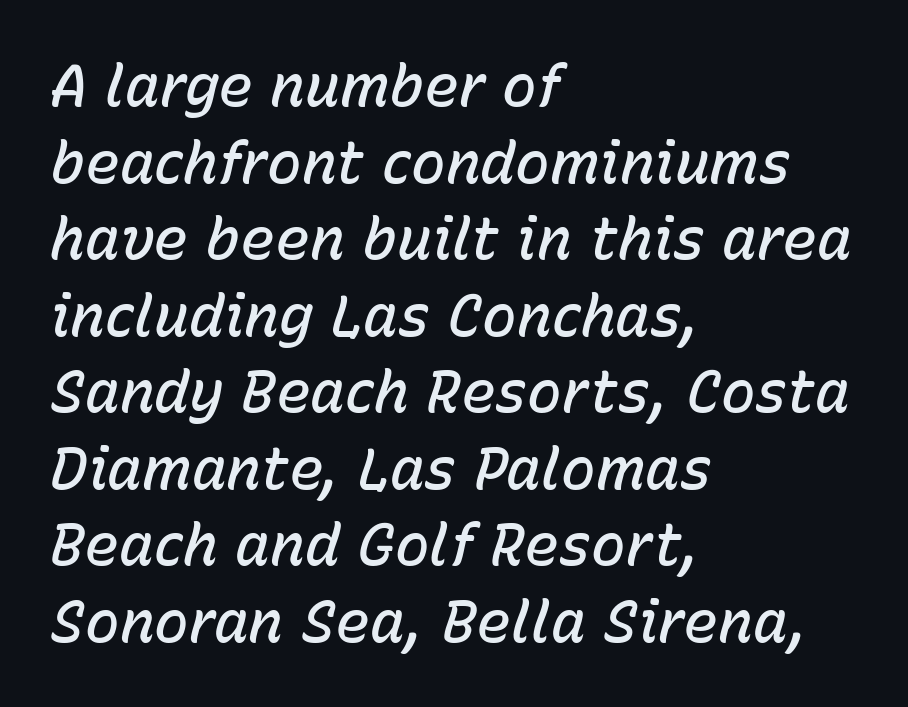
{"italic": "yes", "lean": "right", "slant_degrees": 15, "bold": "semi", "weight": "semibold", "width": "normal", "stroke_contrast": "low", "x_height": "medium", "monospaced": "no", "underline": "no", "align": "left", "line_spacing": "normal", "line_spacing_ratio": 1.32, "letter_spacing": "normal", "letter_spacing_em": 0.0, "glyph_px": 58}
